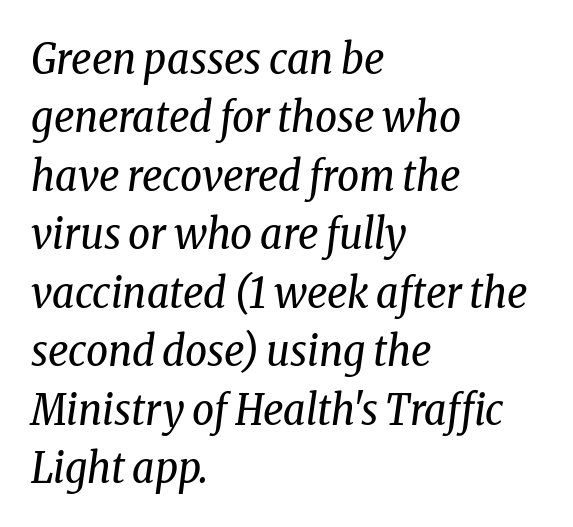
Q: Is the text bold? A: No.
Q: Is the text italic (slanted)? A: Yes, it leans right by about 8 degrees.
Q: Is the typeface a serif or a sans-serif typeface? A: Serif.
Q: Is the text underlined? A: No.
Q: How is the paragraph aligned? A: Left-aligned.
Q: Is the spacing between letters normal or unusually wide? A: Normal.
Q: Is the spacing between lines tight, normal or loose? A: Normal.
Q: Width (condensed, normal, or wide)? A: Condensed.
Q: Stroke contrast? A: Low.
Q: x-height? A: Medium.
Q: Monospaced? A: No.
